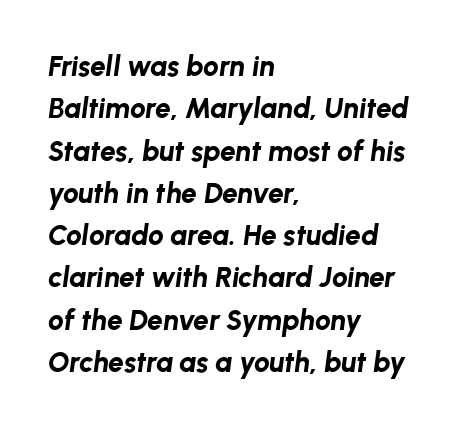
The image shows 28 px bold type, italic (leaning right); set left-aligned, normal line spacing (1.51x), normal letter spacing, not underlined; low stroke contrast and a medium x-height.
